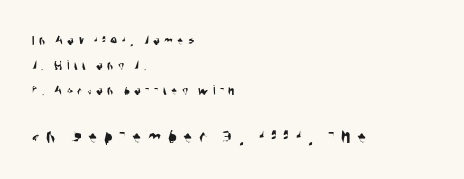
Q: Is the text underlined? A: No.
Q: How is the paragraph aligned? A: Left-aligned.
Q: Is the spacing between letters normal or unusually wide? A: Unusually wide.
Q: Which block of text is set in a larger size, the first (top) or the second (bottom)? A: The second (bottom) one.
